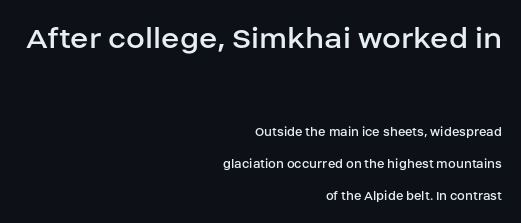
Top chunk: large. Bottom chunk: small. Tall strokes in this sample are plumb rather than angled. You could fit nearly another row in the gap between these rows. The glyphs in this specimen are sans serif.
